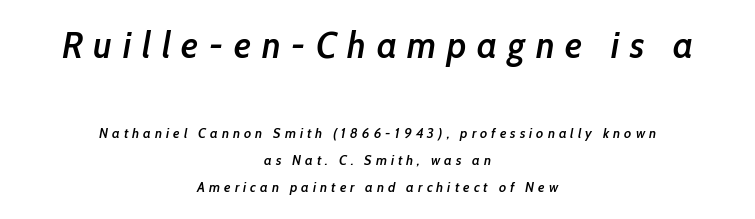
The image shows 37 px semibold, condensed type, italic (leaning right); set centered, loose line spacing (1.95x), unusually wide letter spacing (+0.29 em), not underlined; the first (top) block is 2.64x larger; low stroke contrast and a medium x-height.
